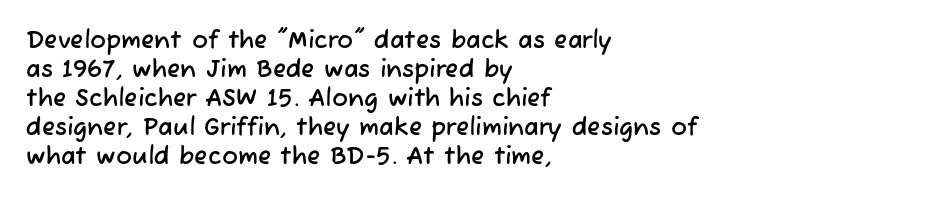
The image shows 24 px text type; set left-aligned, line spacing 1.21x, normal letter spacing, not underlined.
